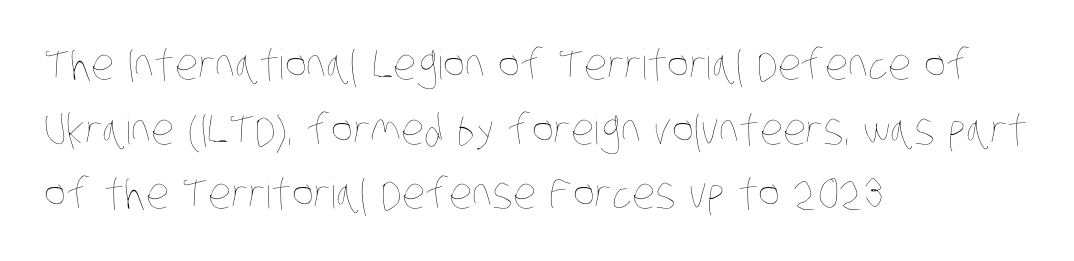
Q: Is the text bold? A: No.
Q: Is the text underlined? A: No.
Q: How is the paragraph aligned? A: Left-aligned.
Q: Is the spacing between letters normal or unusually wide? A: Normal.
Q: Is the spacing between lines tight, normal or loose? A: Normal.
Q: Width (condensed, normal, or wide)? A: Condensed.
Q: Stroke contrast? A: Low.
Q: x-height? A: Large.
Q: Monospaced? A: No.
